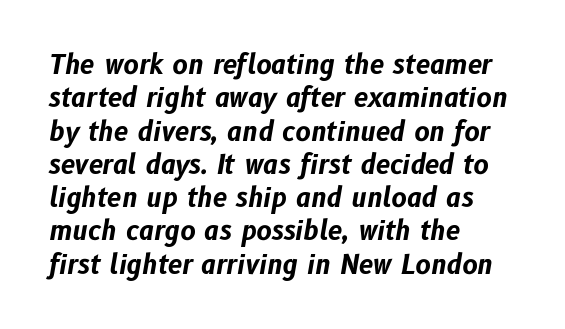
Has an underline been added? It has not. These lines were composed using italics. Caption: bold face, heavy strokes. The passage shown stacks its lines at a standard gap. Honestly, the letter spacing is just normal — you wouldn't notice it.
